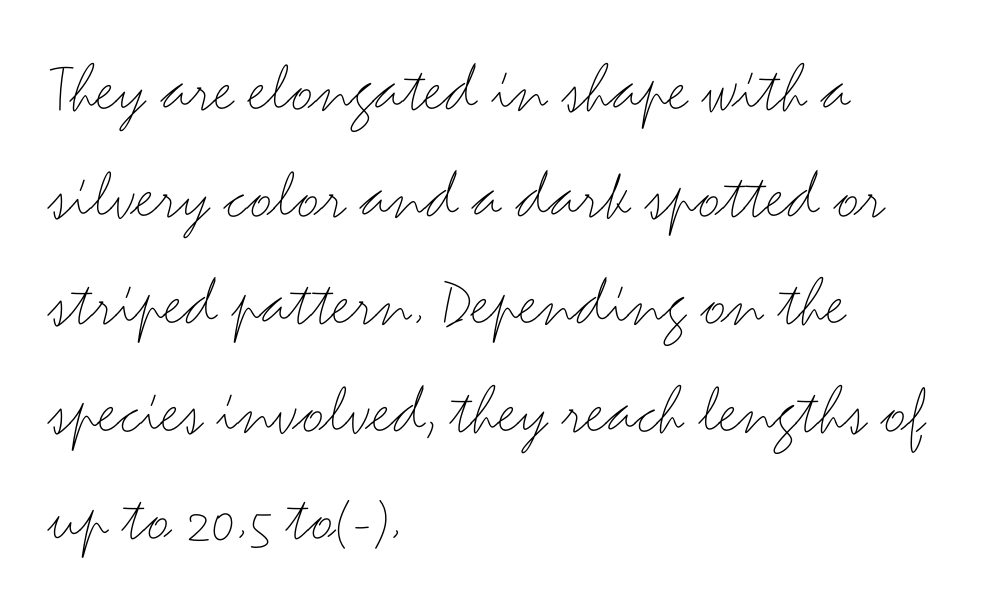
Caption: multi-line text, flush left, ragged right. Inter-character spacing is left at the font's built-in metrics. Letterform terminals end flat and unadorned throughout the passage. Do the characters align in a grid? No, the font is proportional. The rows are spaced the way most documents space them.
